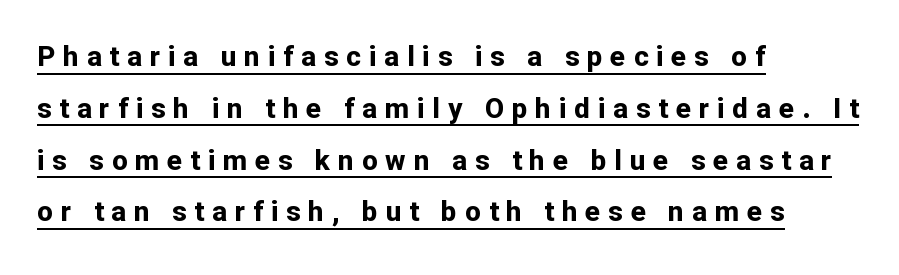
The image shows 28 px bold sans-serif type, upright; set left-aligned, line spacing 1.85x, unusually wide letter spacing (+0.28 em), underlined; low stroke contrast and a medium x-height.
